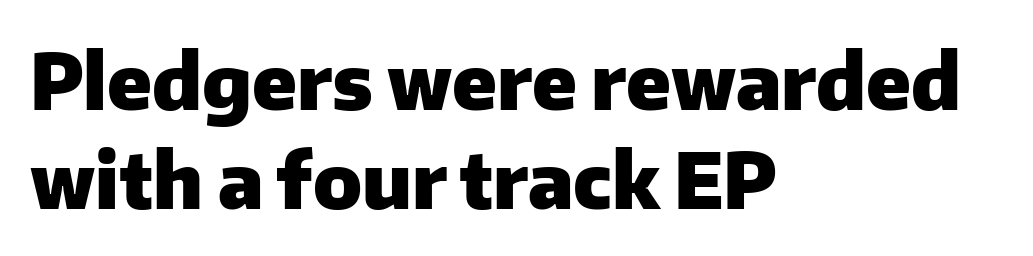
Q: Is the text bold? A: Yes.
Q: Is the text italic (slanted)? A: No, it is upright.
Q: Is the typeface a serif or a sans-serif typeface? A: Sans-serif.
Q: Is the text underlined? A: No.
Q: How is the paragraph aligned? A: Left-aligned.
Q: Is the spacing between letters normal or unusually wide? A: Normal.
Q: Is the spacing between lines tight, normal or loose? A: Normal.
Q: Width (condensed, normal, or wide)? A: Normal.
Q: Stroke contrast? A: Low.
Q: x-height? A: Medium.
Q: Monospaced? A: No.
